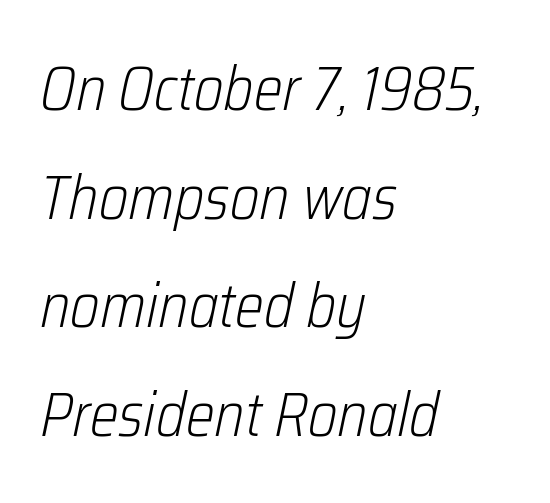
The image shows 61 px light, condensed type, italic (leaning right); set left-aligned, line spacing 1.78x, normal letter spacing, not underlined; low stroke contrast and a medium x-height.
